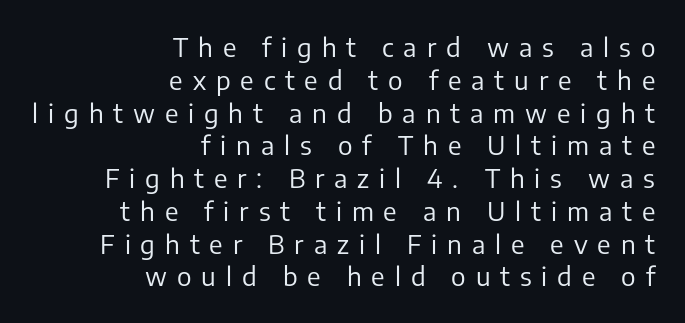
{"italic": "no", "bold": "no", "underline": "no", "align": "right", "line_spacing": "normal", "line_spacing_ratio": 1.26, "letter_spacing": "wide", "letter_spacing_em": 0.38, "glyph_px": 26}
